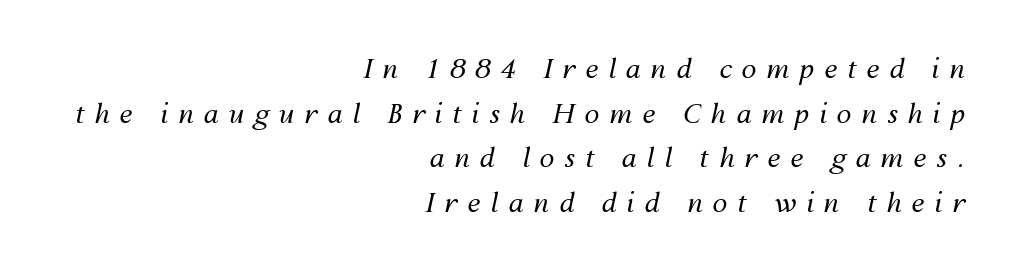
Q: Is the text bold? A: No.
Q: Is the text italic (slanted)? A: Yes, it leans right by about 12 degrees.
Q: Is the text underlined? A: No.
Q: How is the paragraph aligned? A: Right-aligned.
Q: Is the spacing between letters normal or unusually wide? A: Unusually wide.
Q: Is the spacing between lines tight, normal or loose? A: Normal.
